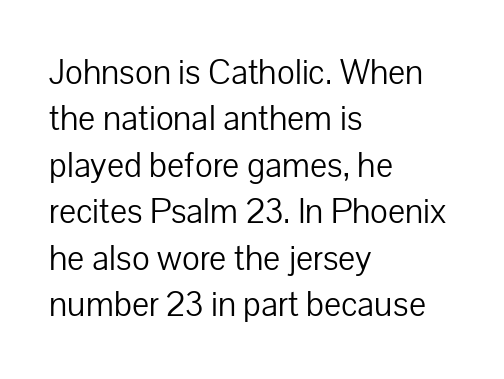
{"serif": "no", "italic": "no", "bold": "no", "weight": "light", "width": "normal", "stroke_contrast": "low", "x_height": "medium", "monospaced": "no", "underline": "no", "align": "left", "line_spacing": "normal", "line_spacing_ratio": 1.29, "letter_spacing": "normal", "letter_spacing_em": 0.0, "glyph_px": 36}
